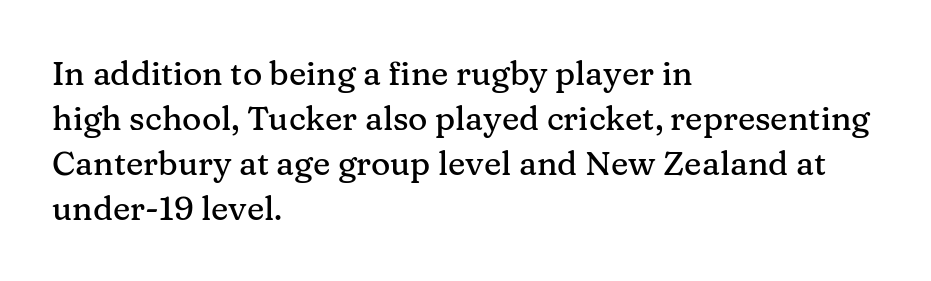
Q: Is the text italic (slanted)? A: No, it is upright.
Q: Is the typeface a serif or a sans-serif typeface? A: Serif.
Q: Is the text underlined? A: No.
Q: How is the paragraph aligned? A: Left-aligned.
Q: Is the spacing between letters normal or unusually wide? A: Normal.
Q: Is the spacing between lines tight, normal or loose? A: Normal.
Q: Width (condensed, normal, or wide)? A: Normal.
Q: Stroke contrast? A: Medium.
Q: x-height? A: Medium.
Q: Monospaced? A: No.
